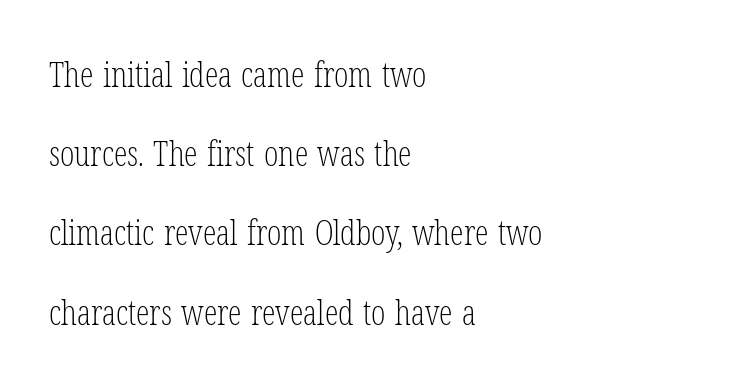
The image shows 34 px light, condensed serif type, upright; set left-aligned, loose line spacing (2.33x), normal letter spacing, not underlined; low stroke contrast and a medium x-height.
